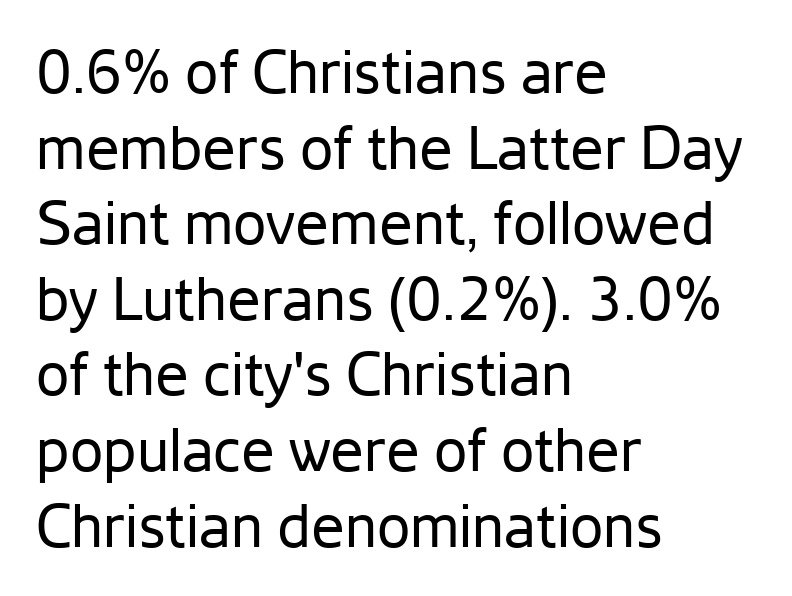
The image shows 60 px regular-weight sans-serif type, upright; set left-aligned, normal line spacing (1.26x), normal letter spacing, not underlined; low stroke contrast and a medium x-height.
